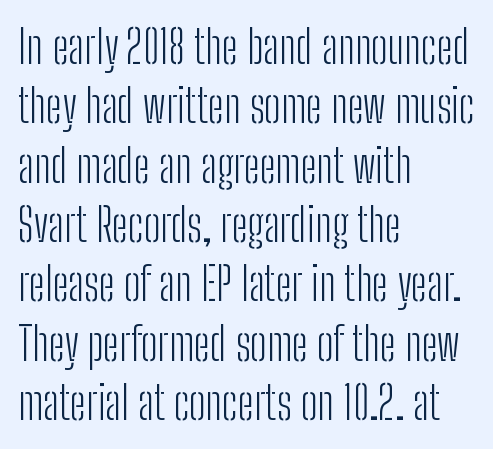
The image shows 46 px light, condensed sans-serif type, upright; set left-aligned, normal line spacing (1.29x), normal letter spacing, not underlined; low stroke contrast and a medium x-height.
